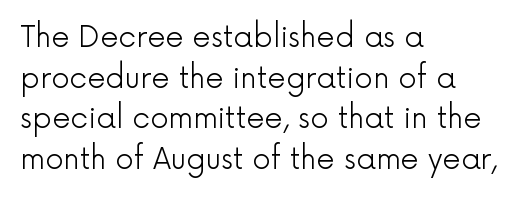
The image shows 29 px light sans-serif type, upright; set left-aligned, normal line spacing (1.4x), normal letter spacing, not underlined; a medium x-height.
